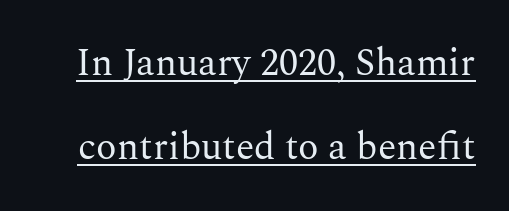
The image shows 38 px regular-weight serif type, upright; set loose line spacing (2.2x), normal letter spacing, underlined; medium stroke contrast and a medium x-height.
